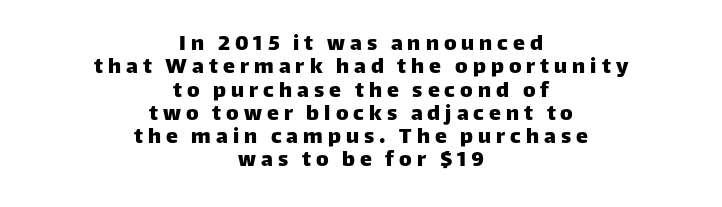
Q: Is the text italic (slanted)? A: No, it is upright.
Q: Is the text underlined? A: No.
Q: How is the paragraph aligned? A: Centered.
Q: Is the spacing between letters normal or unusually wide? A: Unusually wide.
Q: Is the spacing between lines tight, normal or loose? A: Tight.
